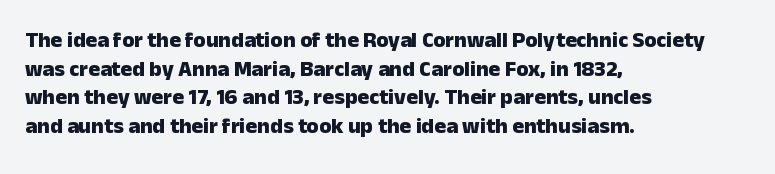
Q: Is the text bold? A: Yes.
Q: Is the text italic (slanted)? A: No, it is upright.
Q: Is the text underlined? A: No.
Q: How is the paragraph aligned? A: Left-aligned.
Q: Is the spacing between letters normal or unusually wide? A: Normal.
Q: Is the spacing between lines tight, normal or loose? A: Normal.
